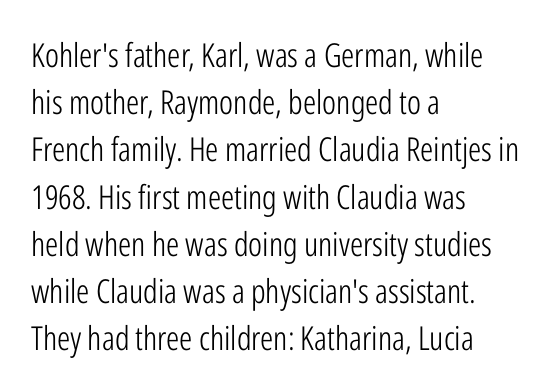
This rendering leaves character spacing at its baseline value. The face looks like a standard text weight, possibly lighter. The glyphs in this specimen are sans serif. Only glyphs here, with clear space below each row.
